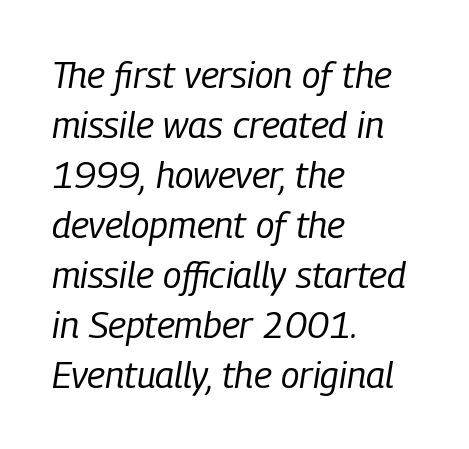
{"italic": "yes", "lean": "right", "slant_degrees": 9, "bold": "no", "weight": "regular", "width": "condensed", "stroke_contrast": "low", "x_height": "medium", "monospaced": "no", "underline": "no", "align": "left", "line_spacing": "normal", "line_spacing_ratio": 1.35, "letter_spacing": "normal", "letter_spacing_em": 0.0, "glyph_px": 37}
